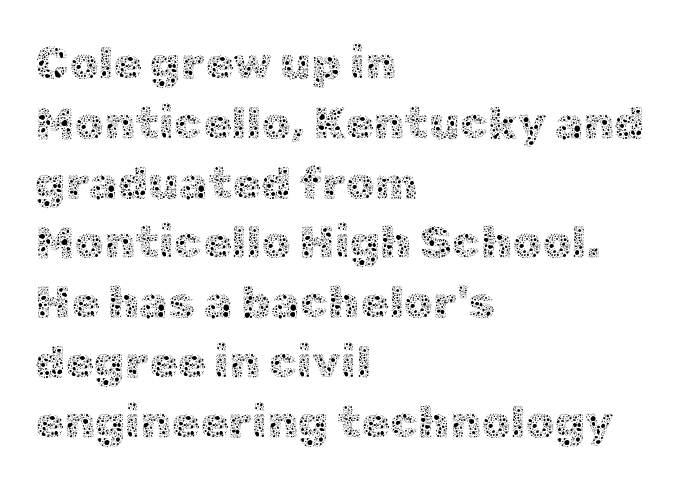
The image shows 46 px thin type, upright; set left-aligned, normal line spacing (1.3x), normal letter spacing, not underlined; a medium x-height.
